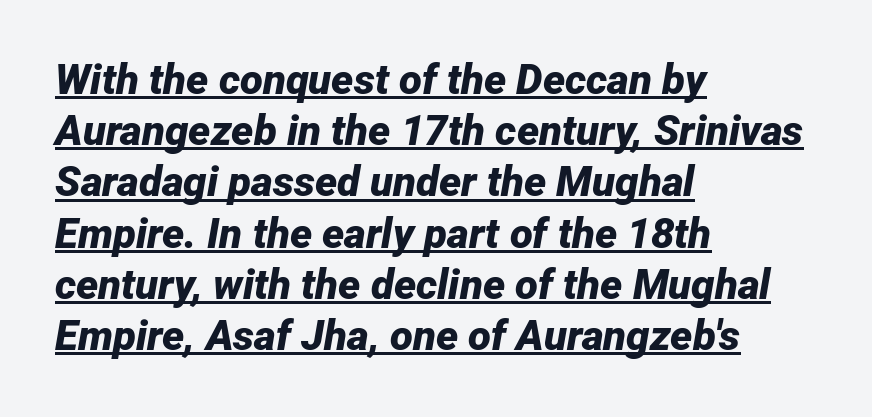
{"italic": "yes", "lean": "right", "slant_degrees": 12, "bold": "yes", "weight": "bold", "width": "normal", "stroke_contrast": "low", "x_height": "medium", "monospaced": "no", "underline": "yes", "align": "left", "line_spacing_ratio": 1.22, "letter_spacing": "normal", "letter_spacing_em": 0.0, "glyph_px": 42}
